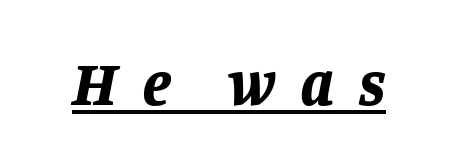
{"italic": "yes", "lean": "right", "slant_degrees": 11, "bold": "yes", "weight": "bold", "width": "normal", "stroke_contrast": "low", "x_height": "large", "monospaced": "no", "underline": "yes", "letter_spacing": "wide", "letter_spacing_em": 0.39, "glyph_px": 63}
